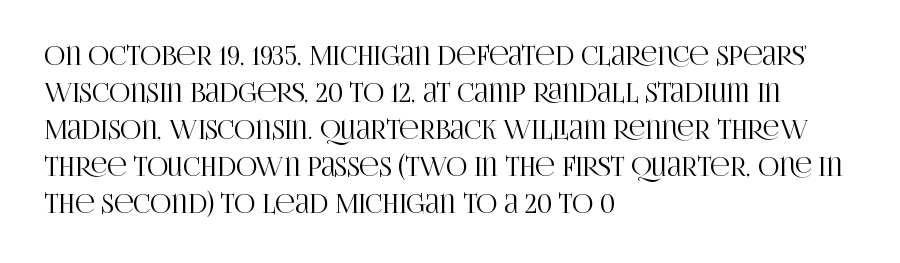
The image shows 26 px text type, upright; set left-aligned, normal line spacing (1.42x), normal letter spacing, not underlined.
